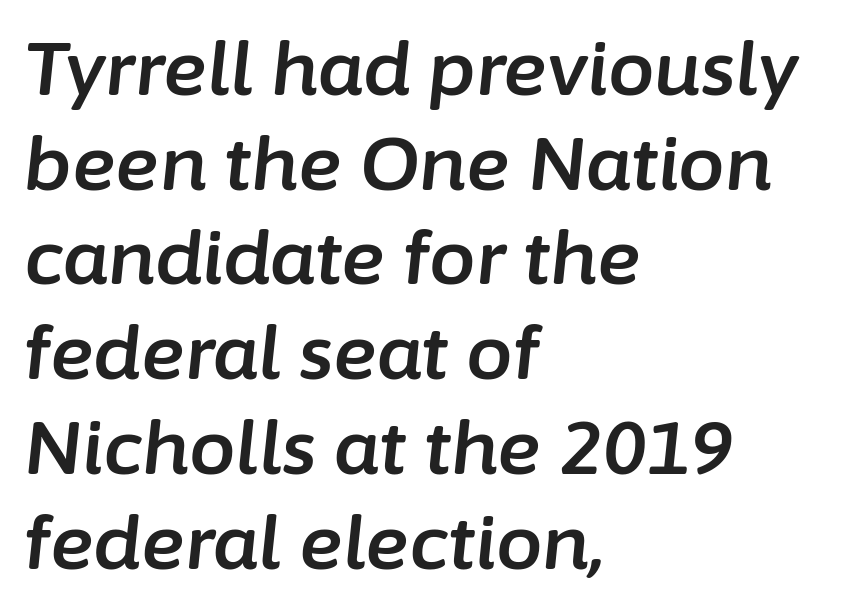
{"italic": "yes", "lean": "right", "slant_degrees": 6, "width": "normal", "stroke_contrast": "low", "x_height": "medium", "monospaced": "no", "underline": "no", "align": "left", "line_spacing": "normal", "line_spacing_ratio": 1.28, "letter_spacing": "normal", "letter_spacing_em": 0.0, "glyph_px": 74}
